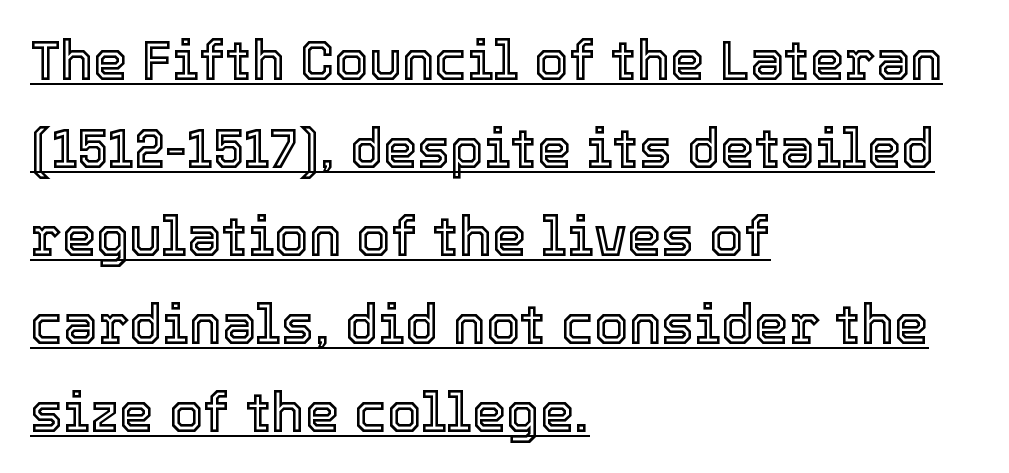
Q: Is the text italic (slanted)? A: No, it is upright.
Q: Is the text underlined? A: Yes.
Q: How is the paragraph aligned? A: Left-aligned.
Q: Is the spacing between letters normal or unusually wide? A: Normal.
Q: Is the spacing between lines tight, normal or loose? A: Normal.
Q: Width (condensed, normal, or wide)? A: Normal.
Q: x-height? A: Medium.
Q: Monospaced? A: No.
